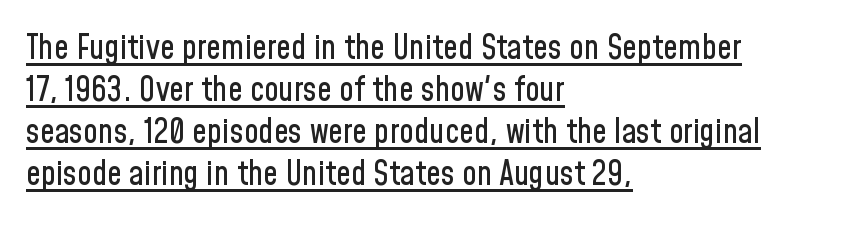
{"serif": "no", "italic": "no", "width": "condensed", "stroke_contrast": "low", "x_height": "medium", "monospaced": "no", "underline": "yes", "align": "left", "line_spacing": "normal", "line_spacing_ratio": 1.27, "letter_spacing": "normal", "letter_spacing_em": 0.0, "glyph_px": 33}
